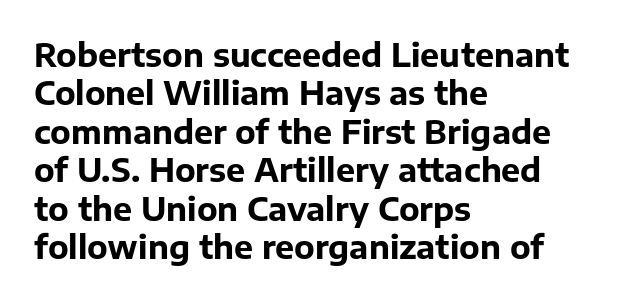
{"serif": "no", "italic": "no", "bold": "yes", "weight": "bold", "width": "normal", "stroke_contrast": "low", "x_height": "medium", "monospaced": "no", "underline": "no", "align": "left", "line_spacing_ratio": 1.2, "letter_spacing": "normal", "letter_spacing_em": 0.0, "glyph_px": 32}
